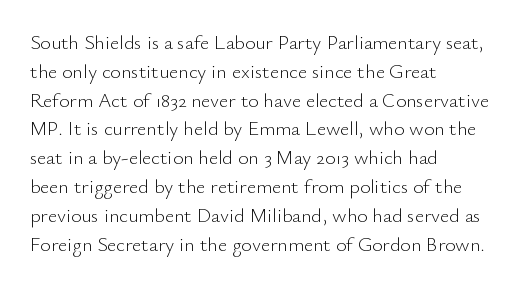
The image shows 20 px text type, upright; set left-aligned, normal line spacing (1.44x), normal letter spacing, not underlined.
